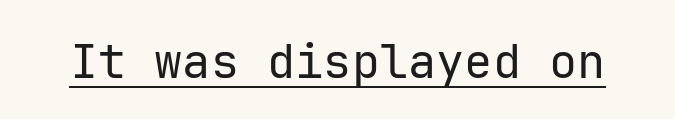
The image shows 47 px regular-weight sans-serif type, upright, monospaced; set normal letter spacing, underlined; low stroke contrast and a medium x-height.
